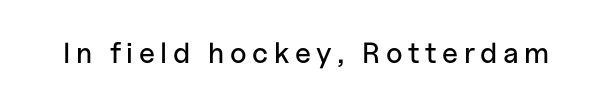
Q: Is the text italic (slanted)? A: No, it is upright.
Q: Is the typeface a serif or a sans-serif typeface? A: Sans-serif.
Q: Is the text underlined? A: No.
Q: Width (condensed, normal, or wide)? A: Normal.
Q: Stroke contrast? A: Low.
Q: x-height? A: Medium.
Q: Monospaced? A: No.
